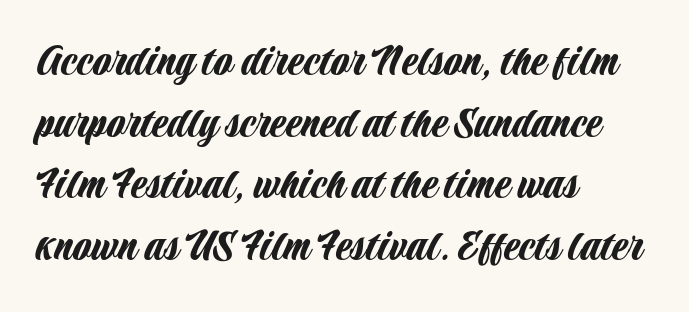
The rendering uses natural spacing where letterforms have individual widths. Nothing sits at the stroke ends, so this counts as sans-serif. Does the leading feel generous? No, just average.
